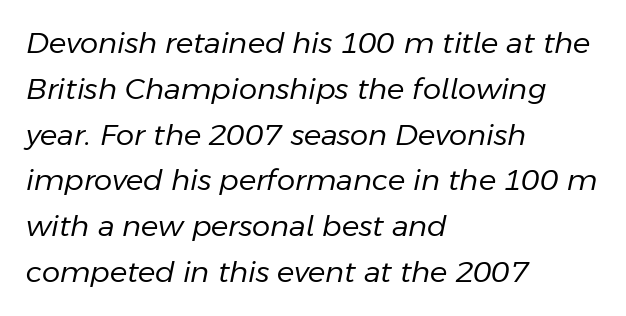
Q: Is the text bold? A: No.
Q: Is the text italic (slanted)? A: Yes, it leans right by about 11 degrees.
Q: Is the text underlined? A: No.
Q: How is the paragraph aligned? A: Left-aligned.
Q: Is the spacing between letters normal or unusually wide? A: Normal.
Q: Is the spacing between lines tight, normal or loose? A: Normal.
Q: Width (condensed, normal, or wide)? A: Normal.
Q: Stroke contrast? A: Low.
Q: x-height? A: Medium.
Q: Monospaced? A: No.
